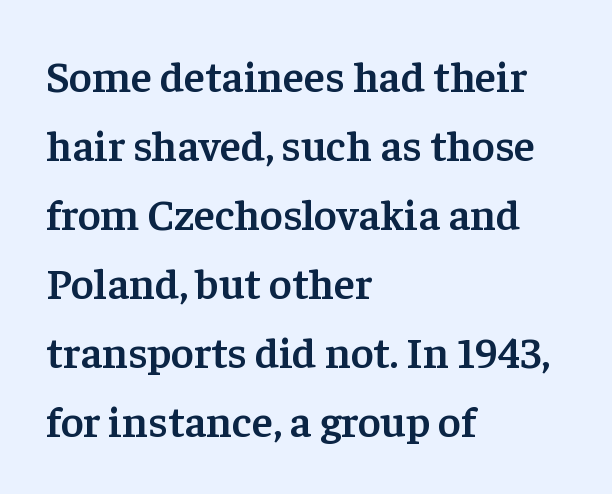
{"serif": "yes", "italic": "no", "bold": "semi", "weight": "semibold", "width": "normal", "stroke_contrast": "low", "x_height": "medium", "monospaced": "no", "underline": "no", "align": "left", "line_spacing": "normal", "line_spacing_ratio": 1.57, "letter_spacing": "normal", "letter_spacing_em": 0.0, "glyph_px": 44}
